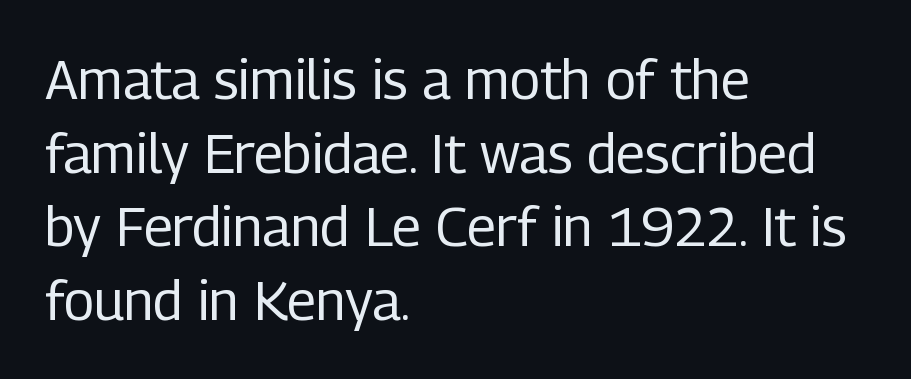
Q: Is the text bold? A: No.
Q: Is the text italic (slanted)? A: No, it is upright.
Q: Is the typeface a serif or a sans-serif typeface? A: Sans-serif.
Q: Is the text underlined? A: No.
Q: How is the paragraph aligned? A: Left-aligned.
Q: Is the spacing between letters normal or unusually wide? A: Normal.
Q: Is the spacing between lines tight, normal or loose? A: Normal.
Q: Width (condensed, normal, or wide)? A: Condensed.
Q: Stroke contrast? A: Low.
Q: x-height? A: Medium.
Q: Monospaced? A: No.
